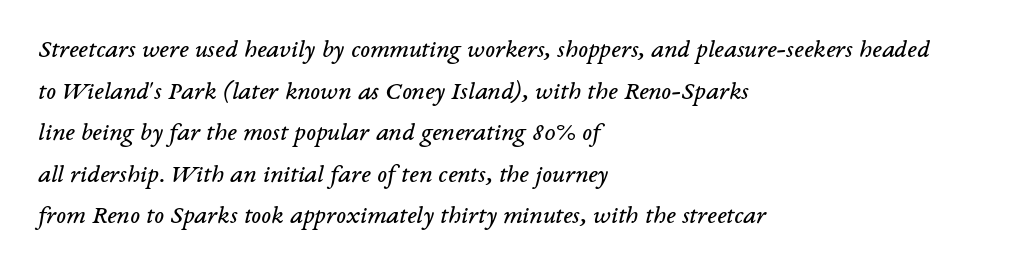
These lines sit exactly where default settings would place them. This reads as an unemphasized weight, regular at the heaviest. Casual observation: everything's shoved over to the left. Descenders hang freely into open space.
